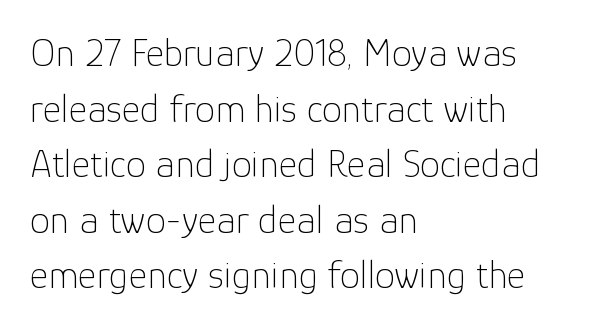
Q: Is the text bold? A: No.
Q: Is the text italic (slanted)? A: No, it is upright.
Q: Is the typeface a serif or a sans-serif typeface? A: Sans-serif.
Q: Is the text underlined? A: No.
Q: How is the paragraph aligned? A: Left-aligned.
Q: Is the spacing between letters normal or unusually wide? A: Normal.
Q: Is the spacing between lines tight, normal or loose? A: Normal.
Q: Width (condensed, normal, or wide)? A: Normal.
Q: Stroke contrast? A: Low.
Q: x-height? A: Medium.
Q: Monospaced? A: No.
